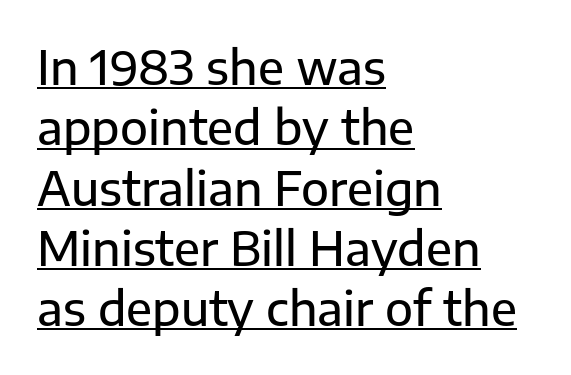
The vertical gap from one line to the next is medium. This rendering leaves character spacing at its baseline value. Think of a printed novel: that variable character pitch is what you see here. The lines are quadded left. The designer went with a sans here, leaving each stem footless.
